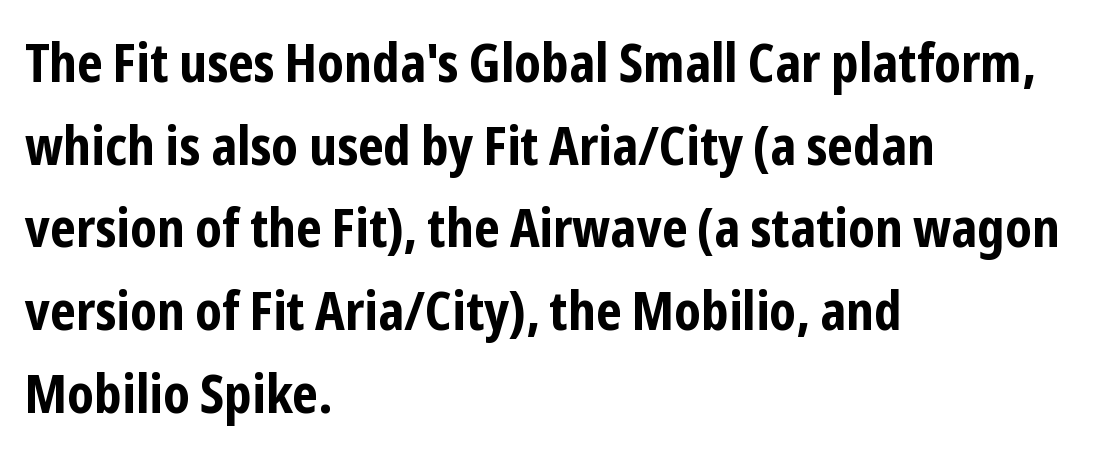
Q: Is the text bold? A: Yes.
Q: Is the text italic (slanted)? A: No, it is upright.
Q: Is the typeface a serif or a sans-serif typeface? A: Sans-serif.
Q: Is the text underlined? A: No.
Q: How is the paragraph aligned? A: Left-aligned.
Q: Is the spacing between letters normal or unusually wide? A: Normal.
Q: Is the spacing between lines tight, normal or loose? A: Normal.
Q: Width (condensed, normal, or wide)? A: Condensed.
Q: Stroke contrast? A: Low.
Q: x-height? A: Medium.
Q: Monospaced? A: No.
